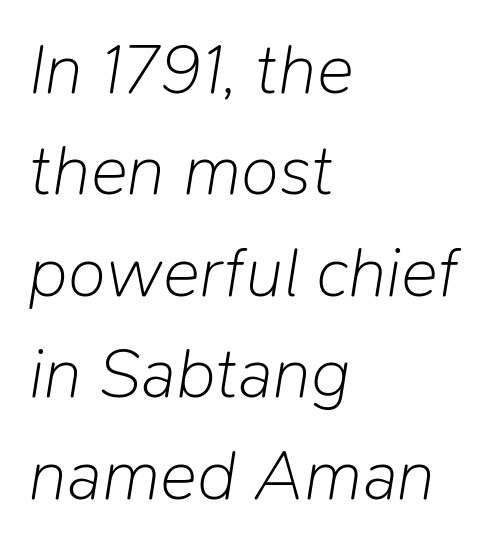
The image shows 70 px light type, italic (leaning right); set left-aligned, normal line spacing (1.45x), normal letter spacing, not underlined; low stroke contrast and a medium x-height.
